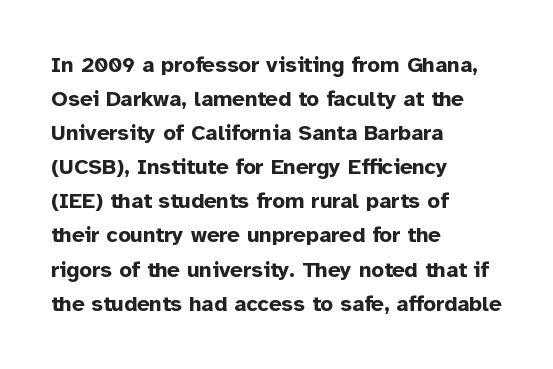
Underline: absent. Default kerning and tracking; the words read as compact shapes. Successive baselines arrive at the customary interval. You can tell it's not italic because the verticals are truly vertical. One-word summary of the alignment: left. These lines carry a lot of weight — the face is fully bold.
